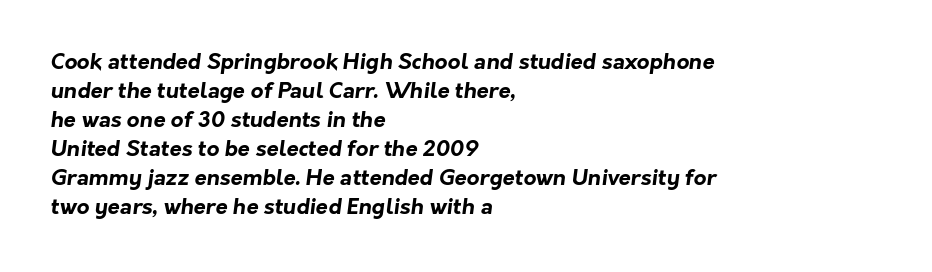
The image shows 22 px bold type; set left-aligned, normal line spacing (1.32x), normal letter spacing, not underlined.
